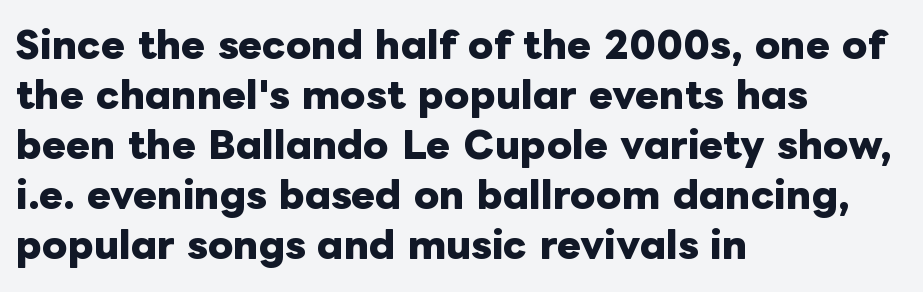
{"italic": "no", "bold": "yes", "weight": "heavy", "width": "normal", "stroke_contrast": "low", "x_height": "medium", "monospaced": "no", "underline": "no", "align": "left", "line_spacing": "normal", "line_spacing_ratio": 1.39, "letter_spacing": "normal", "letter_spacing_em": 0.0, "glyph_px": 36}
